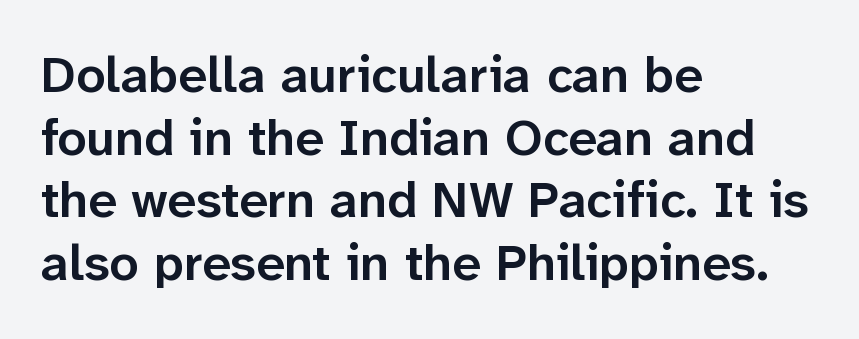
{"serif": "no", "italic": "no", "bold": "semi", "weight": "semibold", "width": "normal", "stroke_contrast": "low", "x_height": "medium", "monospaced": "no", "underline": "no", "align": "left", "line_spacing_ratio": 1.23, "letter_spacing": "normal", "letter_spacing_em": 0.0, "glyph_px": 51}
